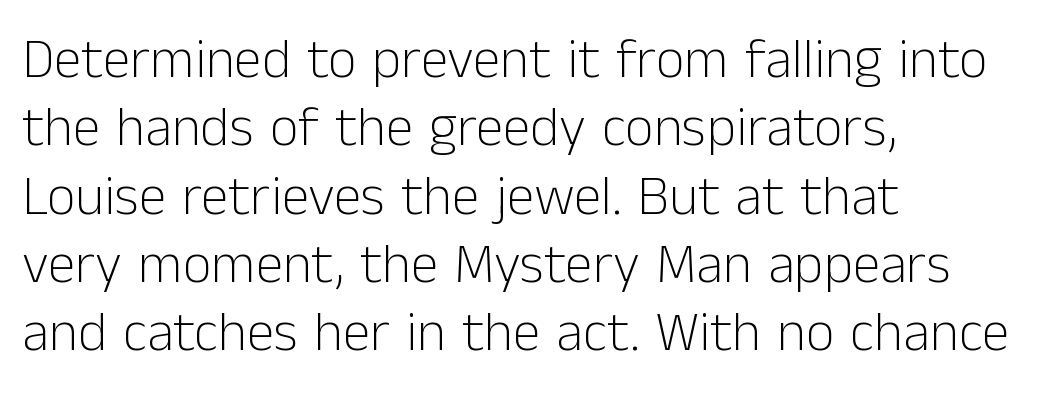
The image shows 56 px light sans-serif type, upright; set left-aligned, line spacing 1.22x, normal letter spacing, not underlined; low stroke contrast and a medium x-height.
